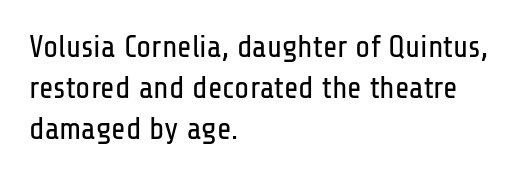
I'd call this a sans setting — the letters go barefoot. These glyphs show unthickened strokes, regular width or finer. Is this a fixed-width face? No — the glyphs have proportional, varying widths. The rag falls on the right side of this text block. The horizontal fit of the characters is conventional and even. Notice how the stems are strictly vertical — no italics here.
